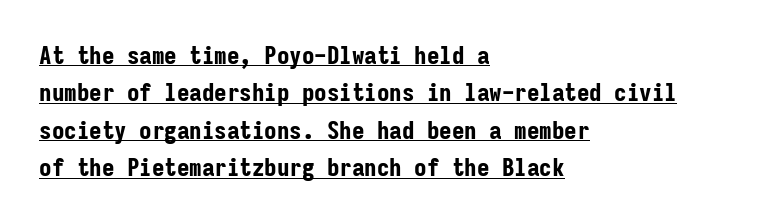
Weight check: bold — yes, fully. Italic: no, the glyphs are upright roman. Glyph-to-glyph distance matches everyday printed text. The space between consecutive lines is moderate. Line beginnings align vertically; line endings do not.
